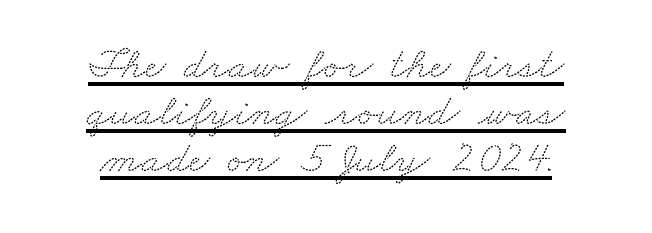
{"serif": "yes", "width": "wide", "stroke_contrast": "medium", "x_height": "small", "monospaced": "no", "underline": "yes", "align": "center", "line_spacing": "tight", "line_spacing_ratio": 1.05, "letter_spacing": "normal", "letter_spacing_em": 0.0, "glyph_px": 45}
